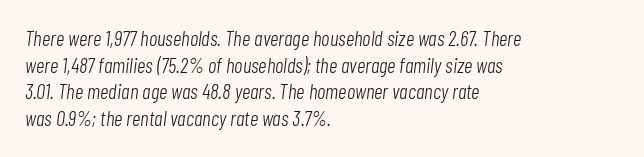
Regarding leading, the lines here are spaced in the standard way. These lines were composed using italics. The strokes carry an ordinary text weight at most. The text block is weighted toward the left margin, trailing off unevenly rightward. The words here are not underlined. Characters follow at the spacing the type designer built in.
